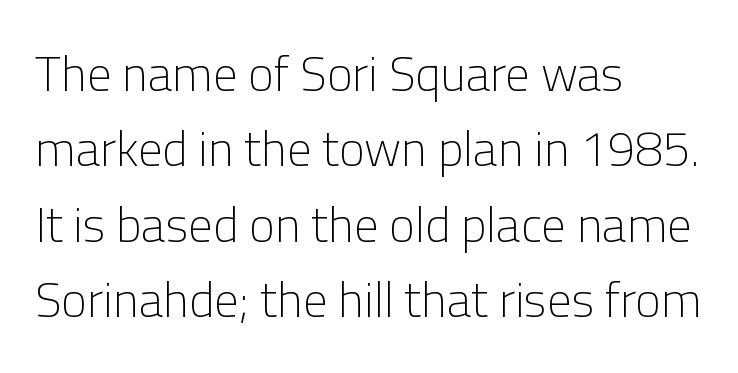
{"serif": "no", "italic": "no", "bold": "no", "weight": "light", "width": "normal", "stroke_contrast": "low", "x_height": "medium", "monospaced": "no", "underline": "no", "align": "left", "line_spacing": "normal", "line_spacing_ratio": 1.54, "letter_spacing": "normal", "letter_spacing_em": 0.0, "glyph_px": 49}
